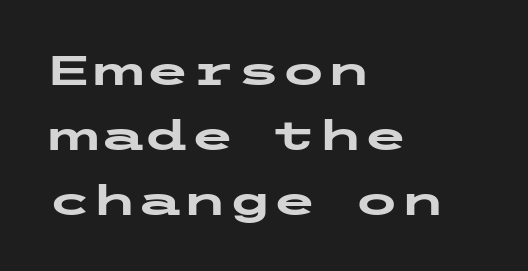
{"serif": "no", "italic": "no", "bold": "yes", "weight": "heavy", "width": "wide", "stroke_contrast": "low", "x_height": "medium", "underline": "no", "align": "left", "line_spacing": "normal", "line_spacing_ratio": 1.58, "letter_spacing": "normal", "letter_spacing_em": 0.0, "glyph_px": 41}
